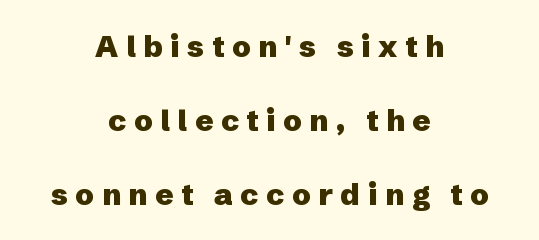
{"serif": "no", "italic": "no", "bold": "yes", "weight": "heavy", "width": "normal", "stroke_contrast": "low", "x_height": "medium", "monospaced": "no", "underline": "no", "align": "center", "line_spacing": "loose", "line_spacing_ratio": 2.46, "letter_spacing": "wide", "letter_spacing_em": 0.25, "glyph_px": 30}
